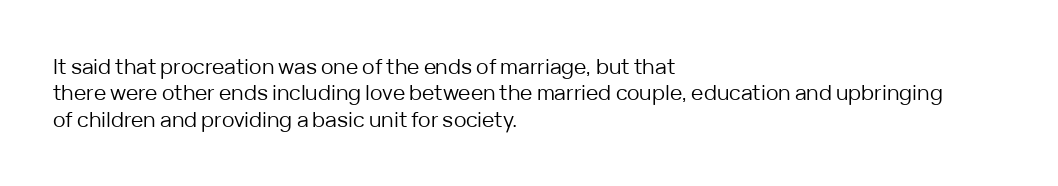
Q: Is the text bold? A: No.
Q: Is the text italic (slanted)? A: No, it is upright.
Q: Is the text underlined? A: No.
Q: How is the paragraph aligned? A: Left-aligned.
Q: Is the spacing between letters normal or unusually wide? A: Normal.
Q: Is the spacing between lines tight, normal or loose? A: Normal.
